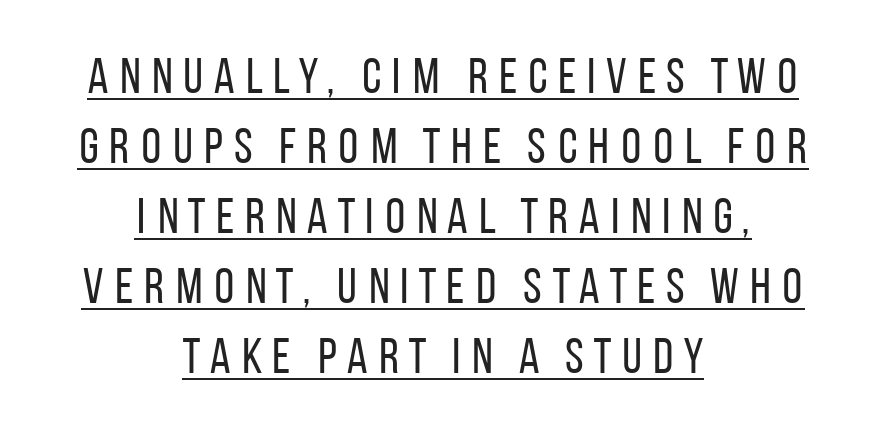
The image shows 50 px regular-weight, condensed sans-serif type, upright; set centered, normal line spacing (1.4x), underlined; low stroke contrast and a large x-height.
